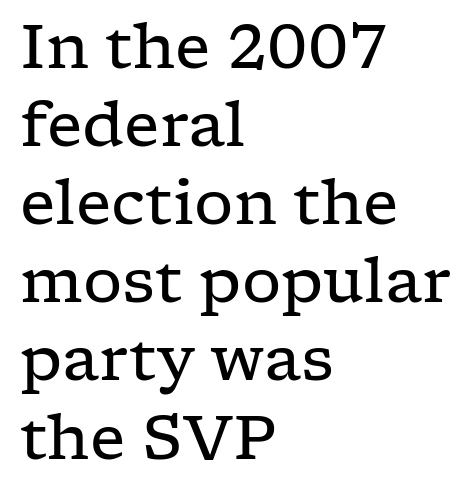
The image shows 62 px regular-weight, wide serif type, upright; set left-aligned, normal line spacing (1.26x), normal letter spacing, not underlined; low stroke contrast and a medium x-height.
